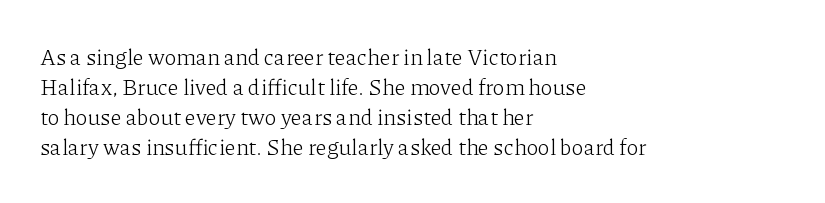
Q: Is the text bold? A: No.
Q: Is the text italic (slanted)? A: No, it is upright.
Q: Is the text underlined? A: No.
Q: How is the paragraph aligned? A: Left-aligned.
Q: Is the spacing between letters normal or unusually wide? A: Normal.
Q: Is the spacing between lines tight, normal or loose? A: Normal.
